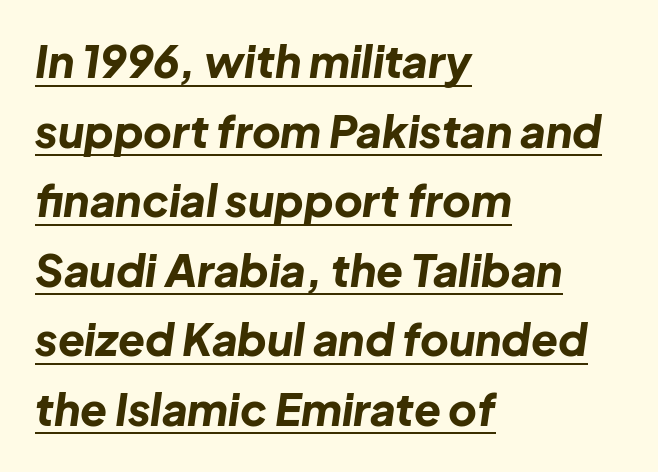
{"italic": "yes", "lean": "right", "slant_degrees": 8, "bold": "yes", "weight": "bold", "width": "normal", "stroke_contrast": "low", "x_height": "medium", "monospaced": "no", "underline": "yes", "align": "left", "line_spacing": "normal", "line_spacing_ratio": 1.58, "letter_spacing": "normal", "letter_spacing_em": 0.0, "glyph_px": 44}
